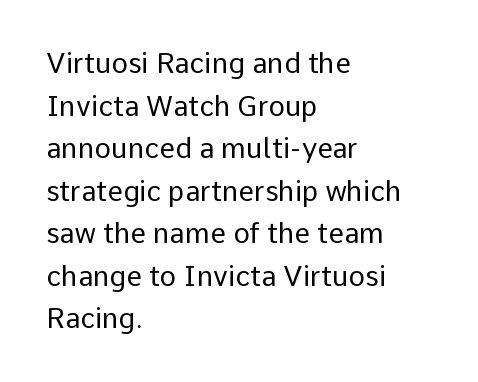
Tracking value appears to be zero — textbook default spacing. Alignment: flush left. In terms of letterform style, serifs are entirely absent. The weight tops out at a normal text grade.
